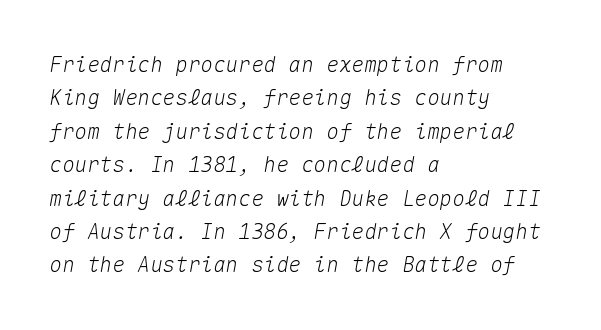
Q: Is the text italic (slanted)? A: Yes, it leans right by about 10 degrees.
Q: Is the text underlined? A: No.
Q: How is the paragraph aligned? A: Left-aligned.
Q: Is the spacing between letters normal or unusually wide? A: Normal.
Q: Is the spacing between lines tight, normal or loose? A: Normal.
